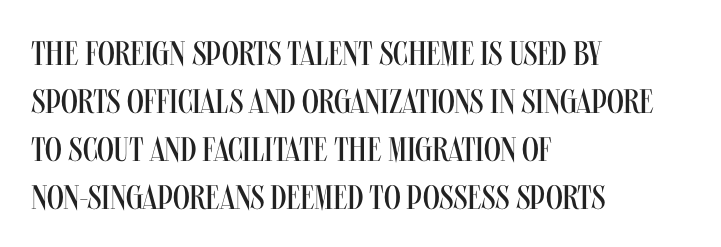
The image shows 34 px regular-weight, condensed sans-serif type, upright; set left-aligned, normal line spacing (1.41x), normal letter spacing, not underlined; medium stroke contrast and a large x-height.
